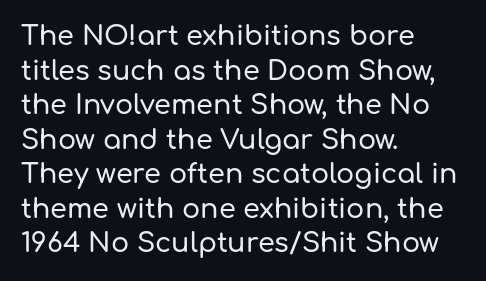
{"italic": "no", "underline": "no", "align": "left", "line_spacing": "normal", "line_spacing_ratio": 1.28, "letter_spacing": "normal", "letter_spacing_em": 0.0, "glyph_px": 27}
